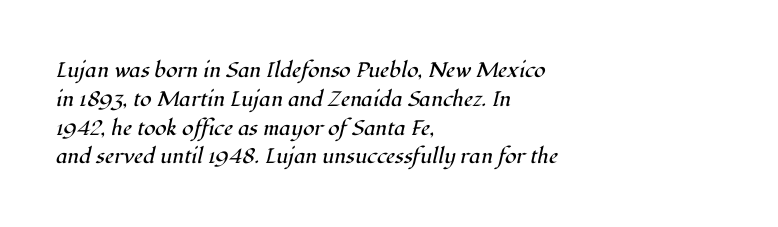
Vertical stems look standard width or narrower in stroke. Descender tails drop into unmarked territory. The leading is moderate, giving the passage an even texture. It's the slanting kind of type. The letters sit at their default tracking, neither squeezed nor spread. Each line starts at the same left margin while the right side varies.
